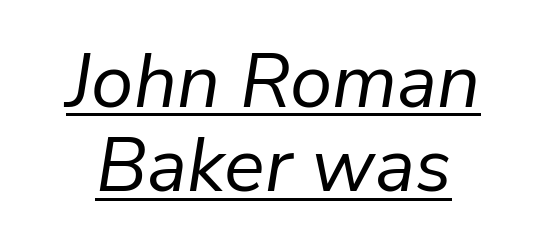
The image shows 76 px regular-weight type, italic (leaning right); set centered, tight line spacing (1.11x), normal letter spacing, underlined; low stroke contrast and a medium x-height.
